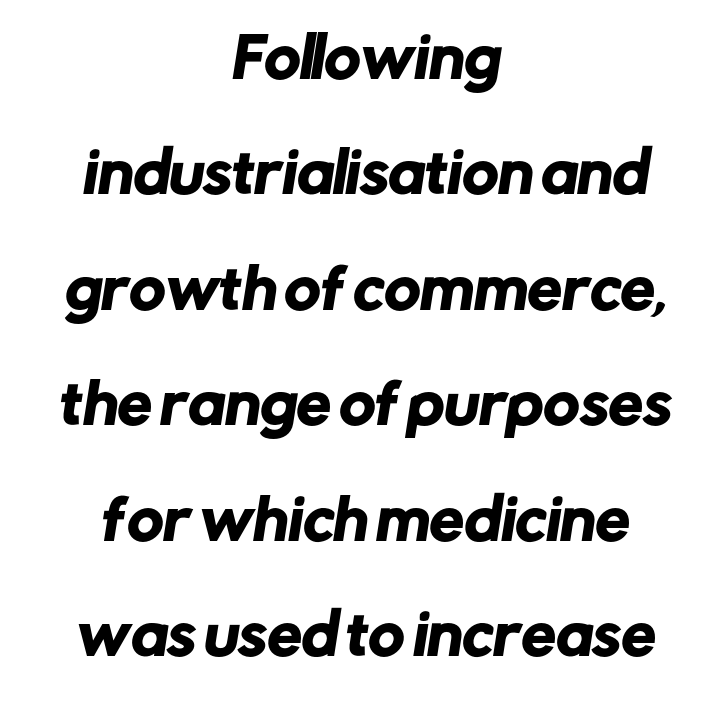
The image shows 55 px sans-serif type; set centered, loose line spacing (2.1x), normal letter spacing, not underlined; low stroke contrast and a medium x-height.
